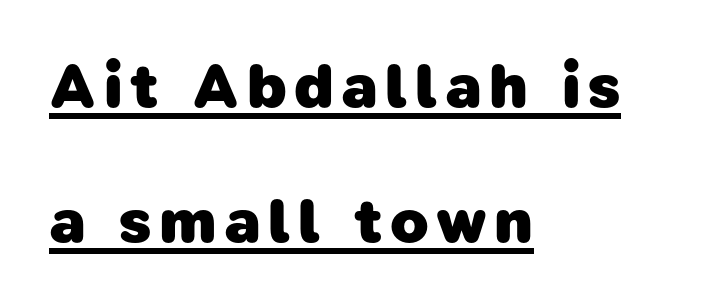
Q: Is the text bold? A: Yes.
Q: Is the typeface a serif or a sans-serif typeface? A: Sans-serif.
Q: Is the text underlined? A: Yes.
Q: How is the paragraph aligned? A: Left-aligned.
Q: Is the spacing between lines tight, normal or loose? A: Loose.
Q: Width (condensed, normal, or wide)? A: Normal.
Q: Stroke contrast? A: Low.
Q: x-height? A: Medium.
Q: Monospaced? A: No.
